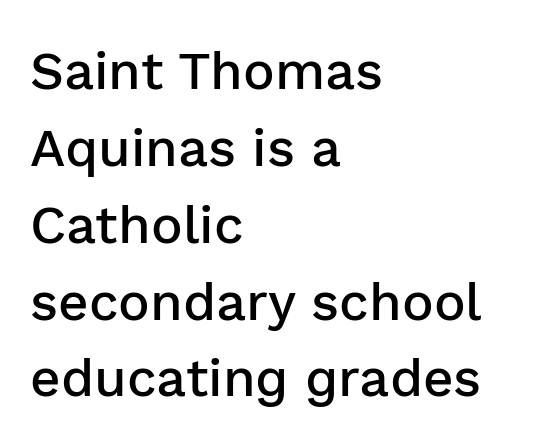
The image shows 53 px semibold sans-serif type, upright; set left-aligned, normal line spacing (1.45x), normal letter spacing, not underlined; low stroke contrast and a medium x-height.
